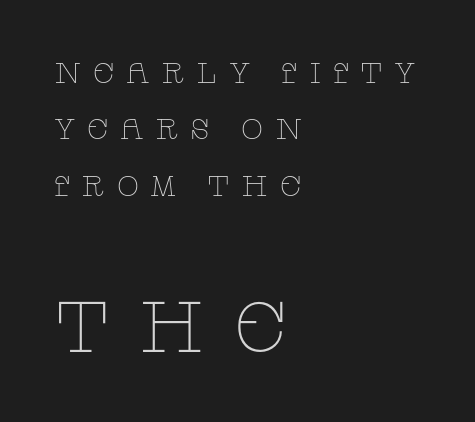
The rendering inserts visible extra space after every character. A student would notice the bottom passage is typeset larger than what precedes it. Are there feet on the stems? There are — it's a serif. The characters are drawn with everyday or finer stroke widths. The letters advance in unequal steps, a hallmark of proportional type.
